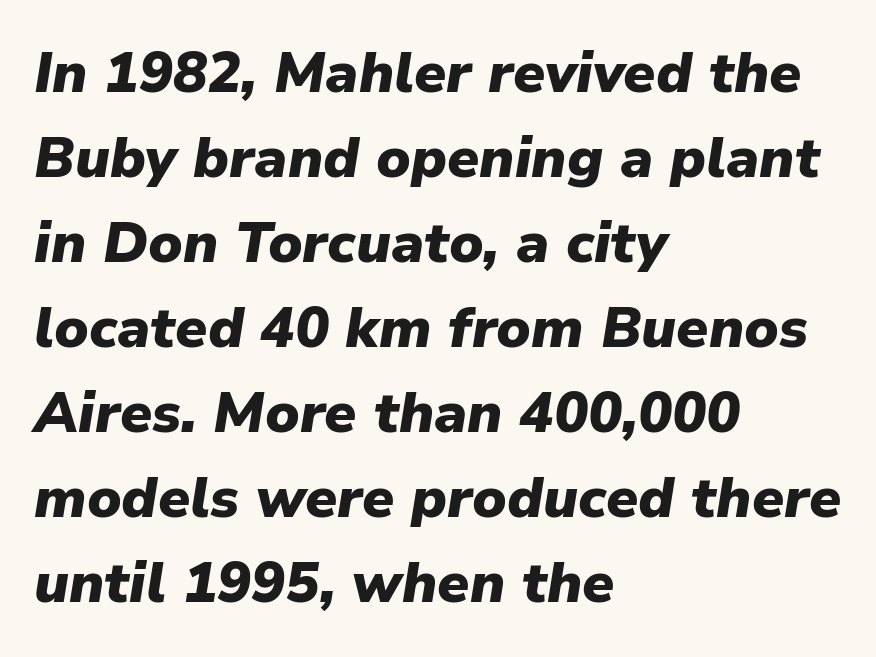
{"italic": "yes", "lean": "right", "slant_degrees": 9, "bold": "yes", "weight": "heavy", "width": "normal", "stroke_contrast": "low", "x_height": "medium", "monospaced": "no", "underline": "no", "align": "left", "line_spacing": "normal", "line_spacing_ratio": 1.49, "letter_spacing": "normal", "letter_spacing_em": 0.0, "glyph_px": 57}
